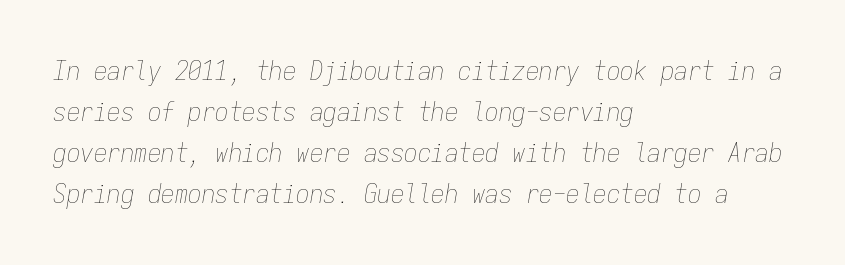
{"italic": "yes", "lean": "right", "slant_degrees": 9, "bold": "no", "underline": "no", "align": "left", "line_spacing": "normal", "line_spacing_ratio": 1.52, "letter_spacing": "normal", "letter_spacing_em": 0.0, "glyph_px": 27}
